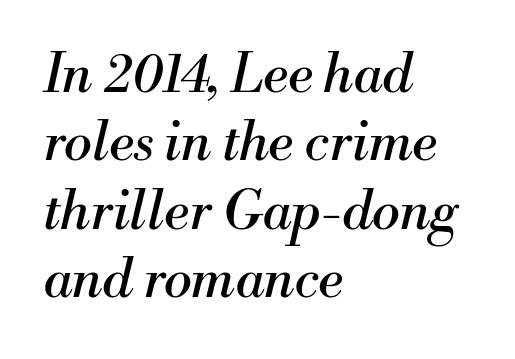
{"serif": "yes", "italic": "yes", "lean": "right", "slant_degrees": 13, "bold": "no", "weight": "regular", "width": "normal", "stroke_contrast": "medium", "x_height": "small", "monospaced": "no", "underline": "no", "align": "left", "line_spacing": "normal", "line_spacing_ratio": 1.29, "letter_spacing": "normal", "letter_spacing_em": 0.0, "glyph_px": 53}
